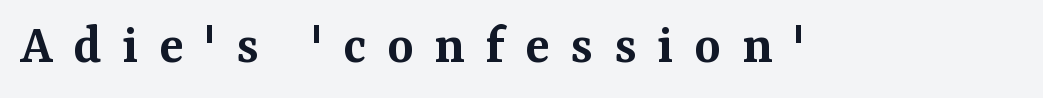
Q: Is the text bold? A: Semi-bold.
Q: Is the text italic (slanted)? A: No, it is upright.
Q: Is the typeface a serif or a sans-serif typeface? A: Serif.
Q: Is the text underlined? A: No.
Q: Is the spacing between letters normal or unusually wide? A: Unusually wide.
Q: Width (condensed, normal, or wide)? A: Normal.
Q: Stroke contrast? A: Medium.
Q: x-height? A: Medium.
Q: Monospaced? A: No.
